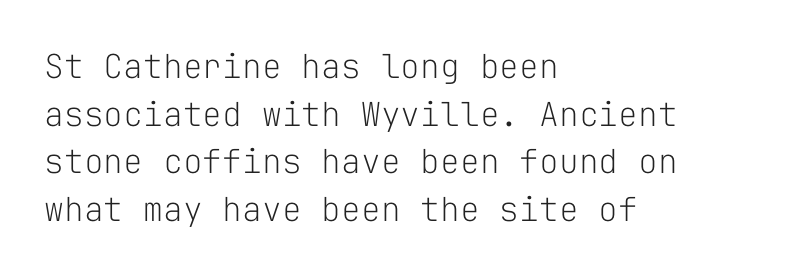
Q: Is the text bold? A: No.
Q: Is the text italic (slanted)? A: No, it is upright.
Q: Is the typeface a serif or a sans-serif typeface? A: Sans-serif.
Q: Is the text underlined? A: No.
Q: How is the paragraph aligned? A: Left-aligned.
Q: Is the spacing between letters normal or unusually wide? A: Normal.
Q: Is the spacing between lines tight, normal or loose? A: Normal.
Q: Width (condensed, normal, or wide)? A: Normal.
Q: Stroke contrast? A: Low.
Q: x-height? A: Medium.
Q: Monospaced? A: Yes.
